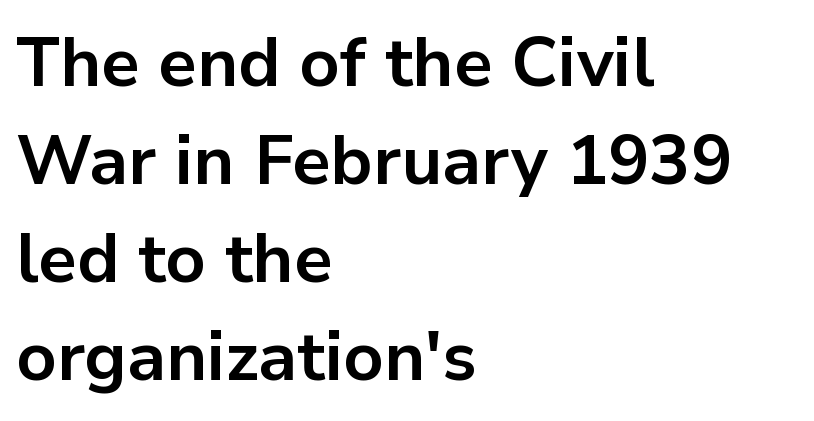
Q: Is the text bold? A: Yes.
Q: Is the text italic (slanted)? A: No, it is upright.
Q: Is the typeface a serif or a sans-serif typeface? A: Sans-serif.
Q: Is the text underlined? A: No.
Q: How is the paragraph aligned? A: Left-aligned.
Q: Is the spacing between letters normal or unusually wide? A: Normal.
Q: Is the spacing between lines tight, normal or loose? A: Normal.
Q: Width (condensed, normal, or wide)? A: Normal.
Q: Stroke contrast? A: Low.
Q: x-height? A: Medium.
Q: Monospaced? A: No.
